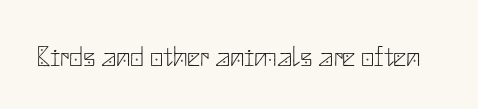
The image shows 29 px thin sans-serif type, upright; set normal letter spacing, not underlined; low stroke contrast and a small x-height.
